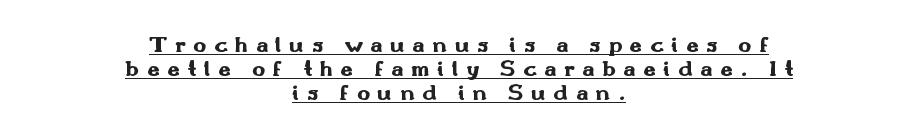
Q: Is the text bold? A: Yes.
Q: Is the text italic (slanted)? A: No, it is upright.
Q: Is the text underlined? A: Yes.
Q: How is the paragraph aligned? A: Centered.
Q: Is the spacing between letters normal or unusually wide? A: Unusually wide.
Q: Is the spacing between lines tight, normal or loose? A: Tight.
